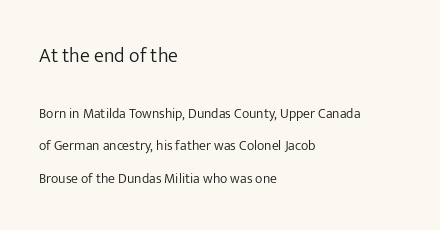
{"italic": "no", "bold": "no", "underline": "no", "align": "left", "line_spacing": "loose", "line_spacing_ratio": 2.33, "letter_spacing": "normal", "letter_spacing_em": 0.0, "larger_block": "first", "size_ratio": 1.43, "glyph_px": 20}
